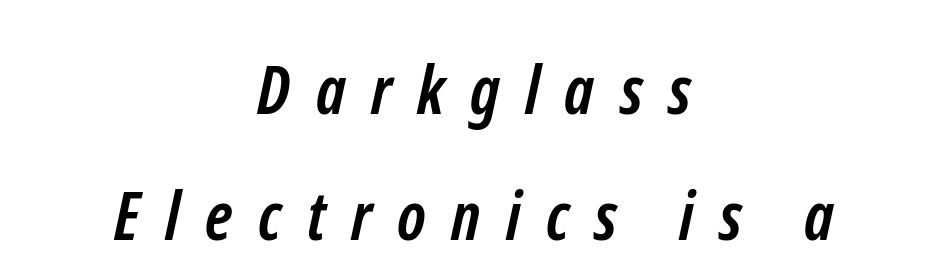
The image shows 67 px semibold, condensed sans-serif type; set centered, line spacing 1.88x, unusually wide letter spacing (+0.38 em), not underlined; low stroke contrast and a medium x-height.
